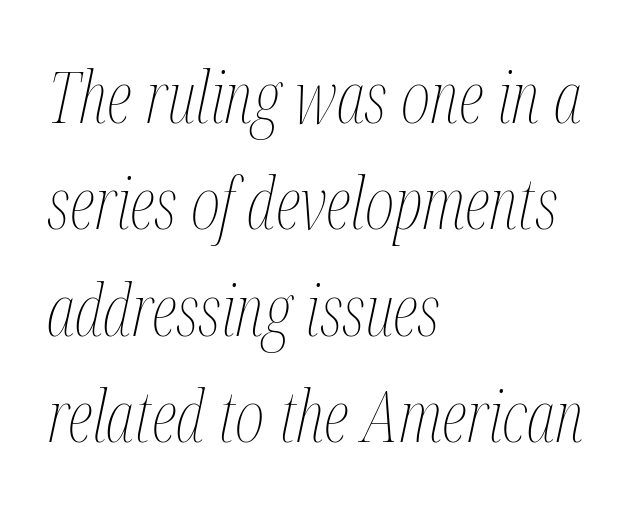
Q: Is the text bold? A: No.
Q: Is the text italic (slanted)? A: Yes, it leans right by about 12 degrees.
Q: Is the text underlined? A: No.
Q: How is the paragraph aligned? A: Left-aligned.
Q: Is the spacing between letters normal or unusually wide? A: Normal.
Q: Is the spacing between lines tight, normal or loose? A: Normal.
Q: Width (condensed, normal, or wide)? A: Condensed.
Q: Stroke contrast? A: Medium.
Q: x-height? A: Medium.
Q: Monospaced? A: No.
